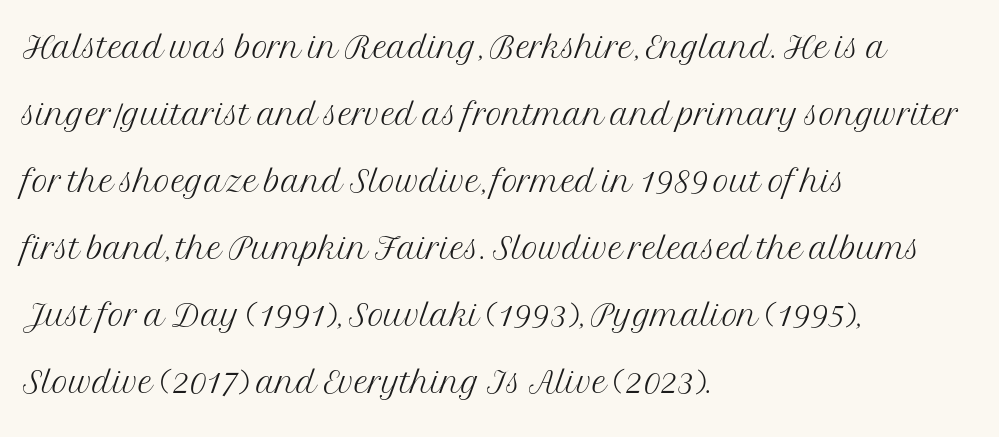
{"serif": "yes", "bold": "no", "weight": "light", "width": "normal", "stroke_contrast": "medium", "x_height": "medium", "monospaced": "no", "underline": "no", "align": "left", "line_spacing": "normal", "line_spacing_ratio": 1.49, "letter_spacing": "normal", "letter_spacing_em": 0.0, "glyph_px": 45}
